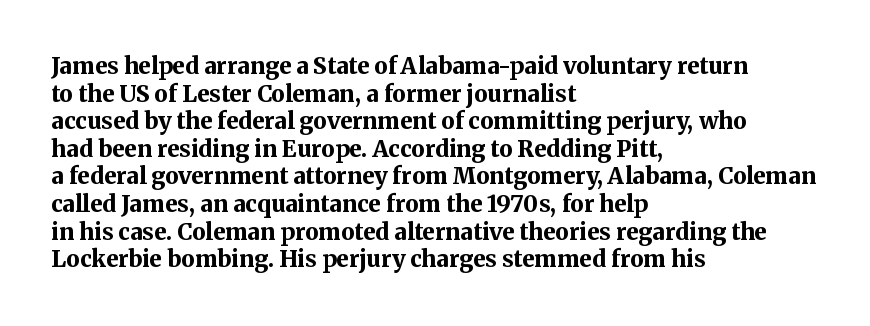
Q: Is the text bold? A: Yes.
Q: Is the text italic (slanted)? A: No, it is upright.
Q: Is the text underlined? A: No.
Q: How is the paragraph aligned? A: Left-aligned.
Q: Is the spacing between letters normal or unusually wide? A: Normal.
